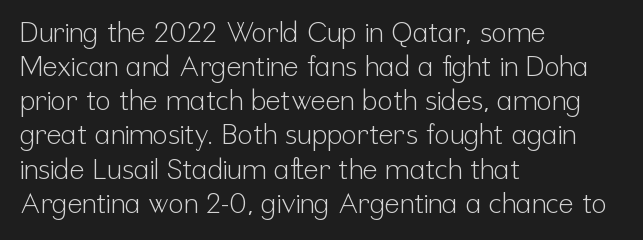
The image shows 28 px light, condensed sans-serif type, upright; set left-aligned, line spacing 1.22x, normal letter spacing, not underlined; low stroke contrast and a medium x-height.
